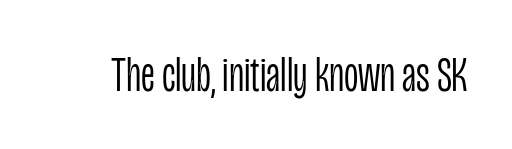
The image shows 50 px light, condensed sans-serif type, upright; set normal letter spacing, not underlined; low stroke contrast and a large x-height.
